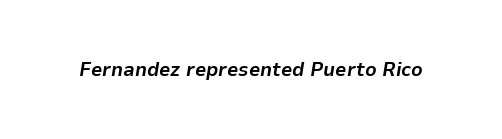
Q: Is the text bold? A: Yes.
Q: Is the text italic (slanted)? A: Yes, it leans right by about 9 degrees.
Q: Is the text underlined? A: No.
Q: Is the spacing between letters normal or unusually wide? A: Normal.
